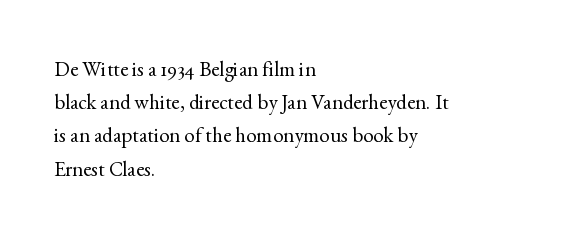
The face looks like a standard text weight, possibly lighter. Short and long lines alike share a common starting point at left. Vertically, the passage feels balanced, rows spaced as you'd expect. A bare baseline throughout the passage. Here the glyphs are tracked normally, forming tight word shapes.
